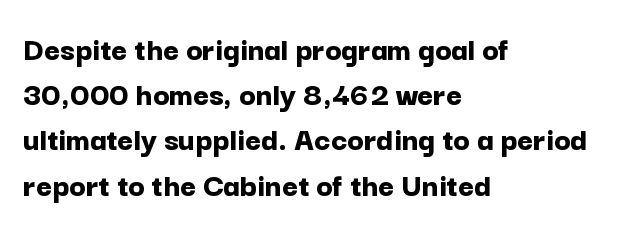
The image shows 34 px bold sans-serif type, upright; set left-aligned, normal line spacing (1.33x), normal letter spacing, not underlined; low stroke contrast and a medium x-height.
